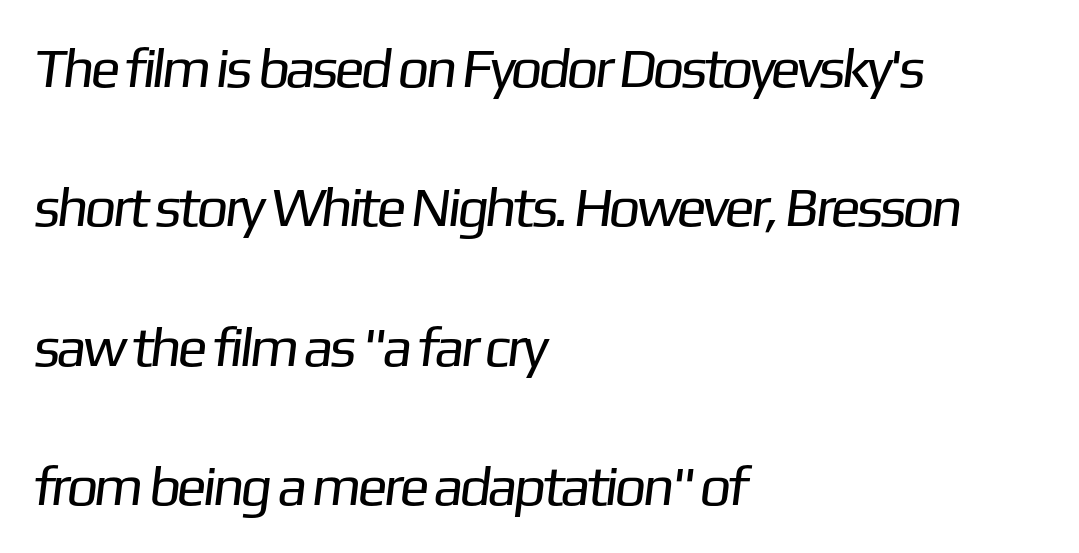
The image shows 56 px regular-weight sans-serif type; set left-aligned, loose line spacing (2.49x), normal letter spacing, not underlined; low stroke contrast and a medium x-height.
